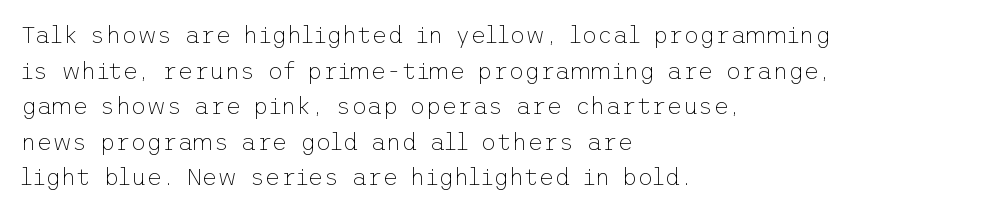
Q: Is the text bold? A: No.
Q: Is the text italic (slanted)? A: No, it is upright.
Q: Is the text underlined? A: No.
Q: How is the paragraph aligned? A: Left-aligned.
Q: Is the spacing between letters normal or unusually wide? A: Normal.
Q: Is the spacing between lines tight, normal or loose? A: Normal.
